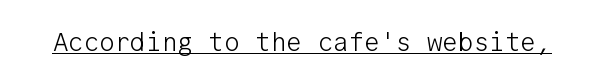
Q: Is the text bold? A: No.
Q: Is the text italic (slanted)? A: No, it is upright.
Q: Is the text underlined? A: Yes.
Q: Is the spacing between letters normal or unusually wide? A: Normal.
